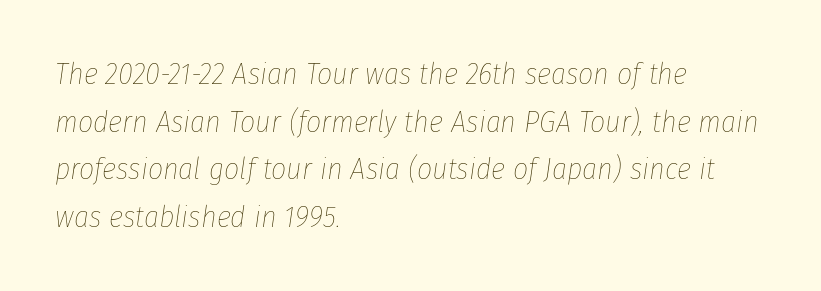
Q: Is the text bold? A: No.
Q: Is the text italic (slanted)? A: Yes, it leans right by about 8 degrees.
Q: Is the text underlined? A: No.
Q: How is the paragraph aligned? A: Left-aligned.
Q: Is the spacing between letters normal or unusually wide? A: Normal.
Q: Is the spacing between lines tight, normal or loose? A: Normal.
Q: Width (condensed, normal, or wide)? A: Condensed.
Q: Stroke contrast? A: Low.
Q: x-height? A: Medium.
Q: Monospaced? A: No.
